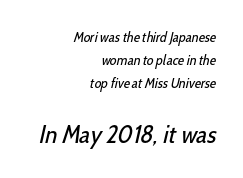
The image shows 25 px text type; set right-aligned, normal line spacing (1.66x), normal letter spacing, not underlined; the second (bottom) block is 1.79x larger.
